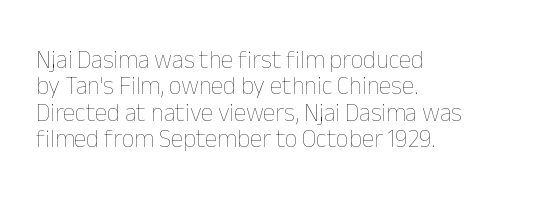
The block of text is dense from top to bottom, with scant space between rows. The text block is weighted toward the left margin, trailing off unevenly rightward. Unmarked baselines from the first word to the last. Weight: not bold — regular or lighter.
